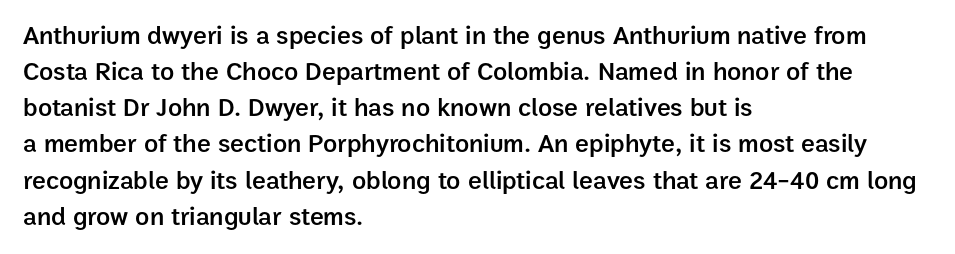
Q: Is the text bold? A: Semi-bold.
Q: Is the text italic (slanted)? A: No, it is upright.
Q: Is the text underlined? A: No.
Q: How is the paragraph aligned? A: Left-aligned.
Q: Is the spacing between letters normal or unusually wide? A: Normal.
Q: Is the spacing between lines tight, normal or loose? A: Normal.
